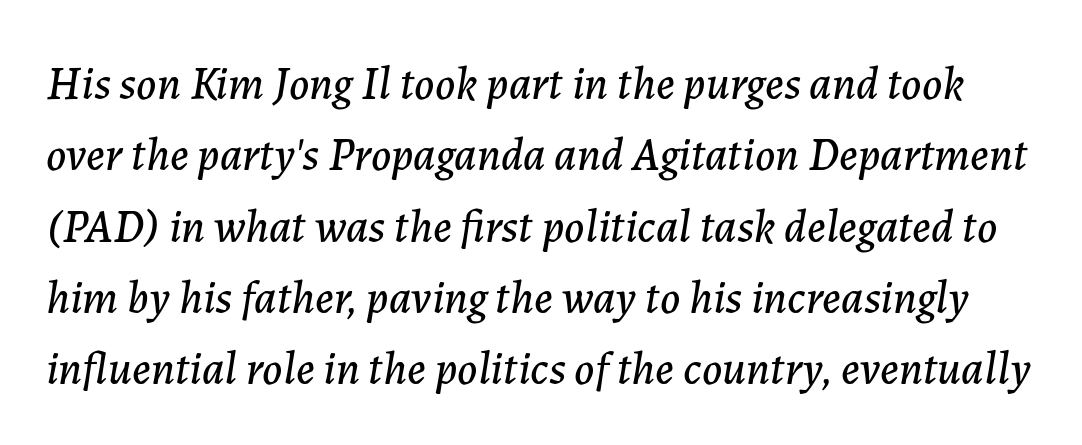
The image shows 46 px text type, italic (leaning right); set normal line spacing (1.55x), normal letter spacing, not underlined; low stroke contrast and a medium x-height.
